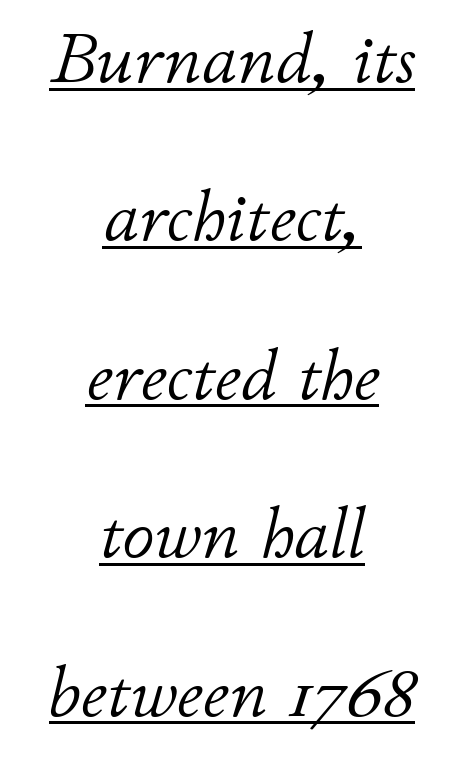
Is there much room between lines? Yes — plenty of vertical air separates them. No letter is thick-stroked: the sample isn't bold. Do the characters align in a grid? No, the font is proportional. A student would call this center alignment; a typographer would say set centered. Letter spacing: default.
